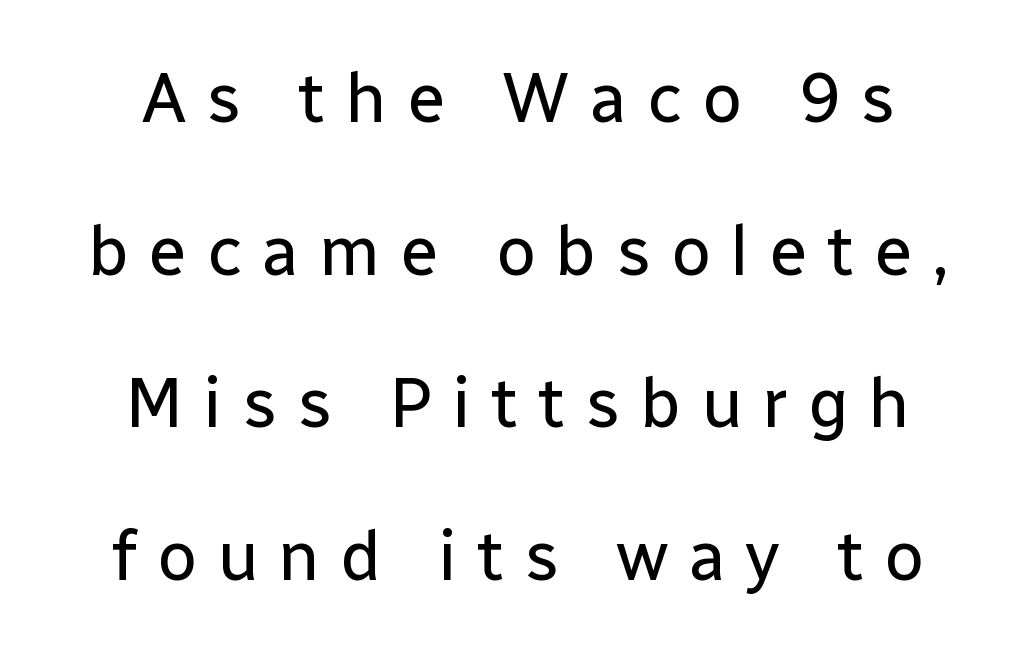
The image shows 70 px regular-weight sans-serif type, upright; set centered, loose line spacing (2.18x), unusually wide letter spacing (+0.28 em), not underlined; low stroke contrast and a medium x-height.
